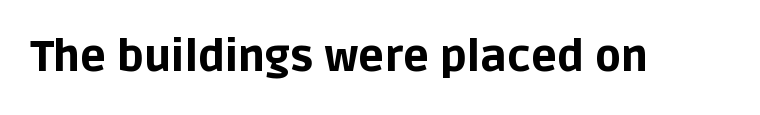
{"serif": "no", "italic": "no", "bold": "yes", "weight": "bold", "width": "normal", "stroke_contrast": "low", "x_height": "large", "monospaced": "no", "underline": "no", "letter_spacing": "normal", "letter_spacing_em": 0.0, "glyph_px": 43}
